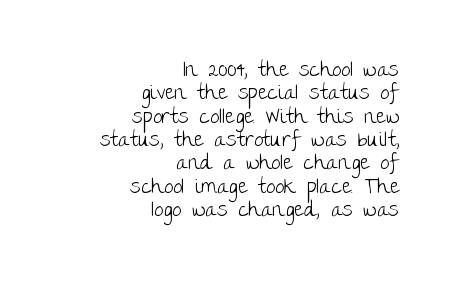
The lines are quadded right. Ascenders rise straight up at ninety degrees. Summary of vertical rhythm: compact, with narrow interline spacing. Honestly, the letter spacing is just normal — you wouldn't notice it.
